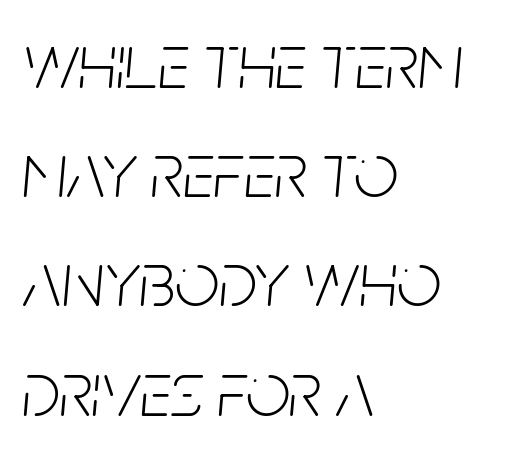
{"italic": "yes", "lean": "right", "slant_degrees": 5, "bold": "no", "weight": "light", "width": "condensed", "stroke_contrast": "low", "x_height": "large", "monospaced": "no", "underline": "no", "align": "left", "line_spacing": "normal", "line_spacing_ratio": 1.4, "letter_spacing": "normal", "letter_spacing_em": 0.0, "glyph_px": 78}
